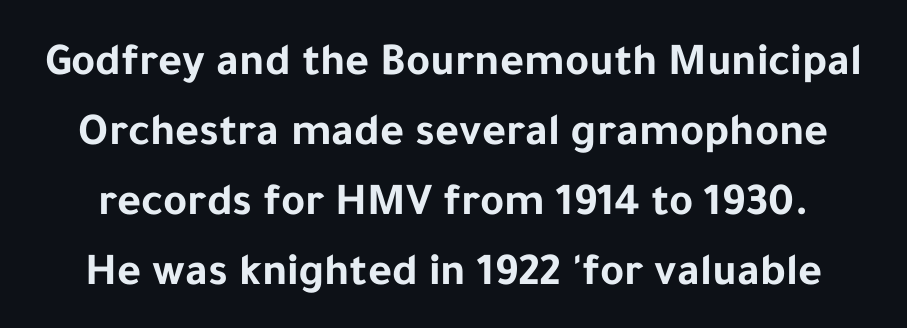
The image shows 46 px bold sans-serif type, upright; set normal line spacing (1.52x), normal letter spacing, not underlined; low stroke contrast and a medium x-height.
